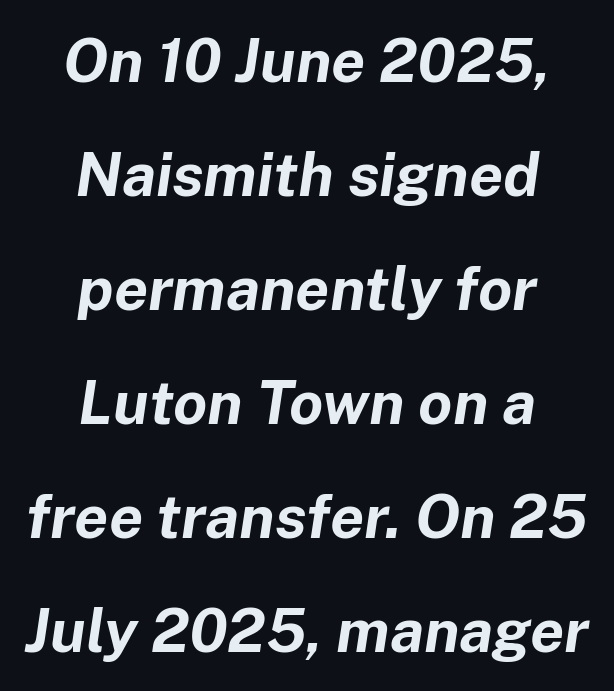
Q: Is the text bold? A: Yes.
Q: Is the text italic (slanted)? A: Yes, it leans right by about 8 degrees.
Q: Is the text underlined? A: No.
Q: How is the paragraph aligned? A: Centered.
Q: Is the spacing between letters normal or unusually wide? A: Normal.
Q: Width (condensed, normal, or wide)? A: Normal.
Q: Stroke contrast? A: Low.
Q: x-height? A: Medium.
Q: Monospaced? A: No.
